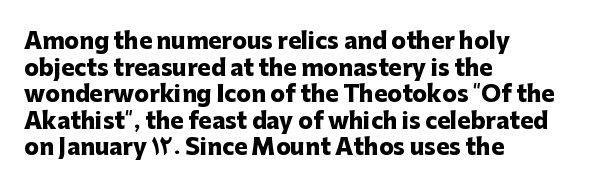
Q: Is the text bold? A: Yes.
Q: Is the text italic (slanted)? A: No, it is upright.
Q: Is the text underlined? A: No.
Q: How is the paragraph aligned? A: Left-aligned.
Q: Is the spacing between letters normal or unusually wide? A: Normal.
